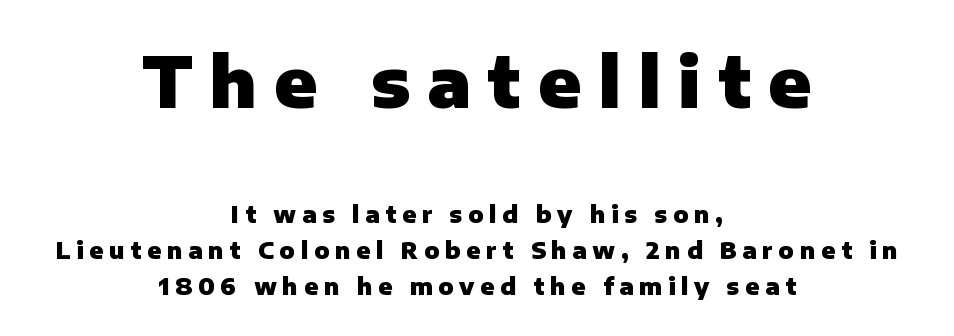
Successive baselines arrive at the customary interval. Serif or sans? Sans — the stroke terminals are bare. Is the letter spacing exaggerated? Yes — the characters are pushed far apart. You'd pick this weight for a headline — it's a proper bold. These lines are rendered in a variable-pitch font.
